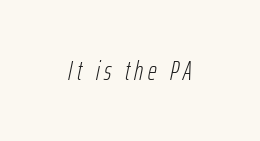
You can tell it's italic because the verticals aren't actually vertical. Lines of text with bare space underneath. The letters look calm and open, with moderate or lighter stems.
